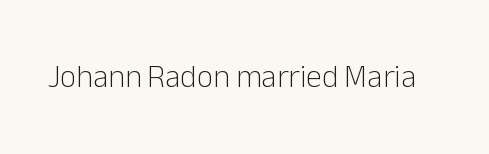
The face used here is a sans, in the tradition of grotesques and geometrics. These lines are rendered in a variable-pitch font. This rendering features lettering with no underline. Standard letterfit; no display-style spreading of the glyphs. The passage shown is not bold in any degree.
